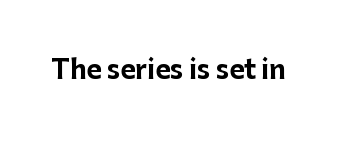
Q: Is the text bold? A: Yes.
Q: Is the text italic (slanted)? A: No, it is upright.
Q: Is the text underlined? A: No.
Q: Is the spacing between letters normal or unusually wide? A: Normal.
